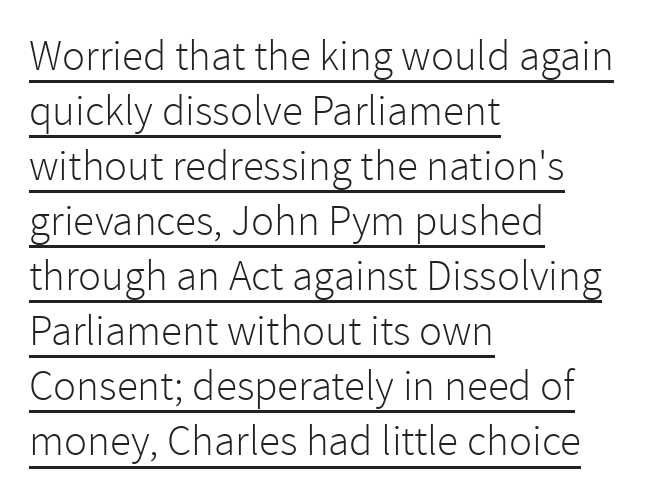
Q: Is the text bold? A: No.
Q: Is the text italic (slanted)? A: No, it is upright.
Q: Is the typeface a serif or a sans-serif typeface? A: Sans-serif.
Q: Is the text underlined? A: Yes.
Q: How is the paragraph aligned? A: Left-aligned.
Q: Is the spacing between letters normal or unusually wide? A: Normal.
Q: Is the spacing between lines tight, normal or loose? A: Normal.
Q: Width (condensed, normal, or wide)? A: Normal.
Q: Stroke contrast? A: Low.
Q: x-height? A: Medium.
Q: Monospaced? A: No.
